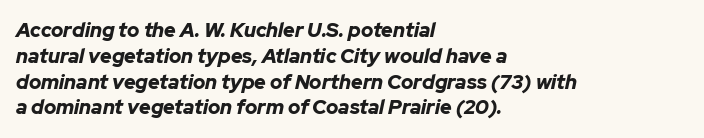
{"italic": "yes", "lean": "right", "slant_degrees": 12, "bold": "yes", "underline": "no", "align": "left", "line_spacing": "normal", "line_spacing_ratio": 1.29, "letter_spacing": "normal", "letter_spacing_em": 0.0, "glyph_px": 20}
